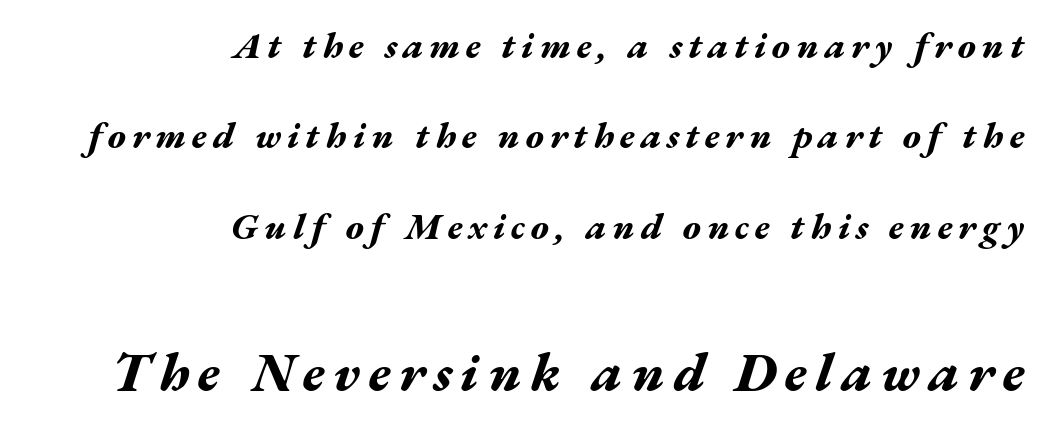
Emphasis by weight is at full strength: bold. This sample is right-justified, so line beginnings fall wherever the words allow. A student would notice the bottom passage is typeset larger than what precedes it. The rendering uses a large line-height, opening up the rows. A bare baseline throughout the passage.
